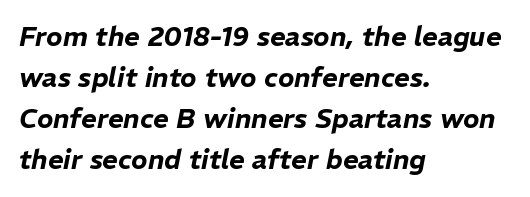
{"italic": "yes", "lean": "right", "slant_degrees": 11, "underline": "no", "align": "left", "line_spacing": "normal", "line_spacing_ratio": 1.52, "letter_spacing": "normal", "letter_spacing_em": 0.0, "glyph_px": 27}
